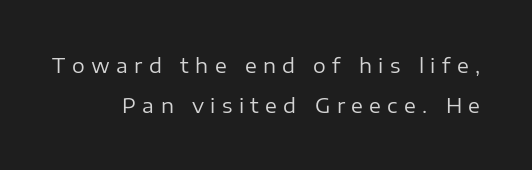
The image shows 20 px text type, upright; set right-aligned, loose line spacing (2.0x), unusually wide letter spacing (+0.32 em), not underlined.
